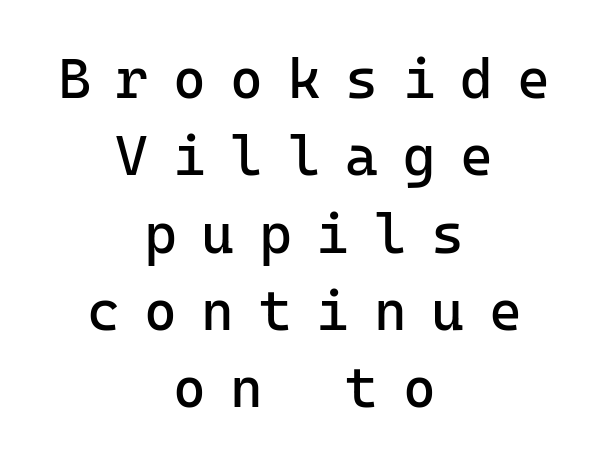
The image shows 56 px regular-weight sans-serif type, upright, monospaced; set centered, normal line spacing (1.38x), unusually wide letter spacing (+0.44 em), not underlined; low stroke contrast and a medium x-height.
